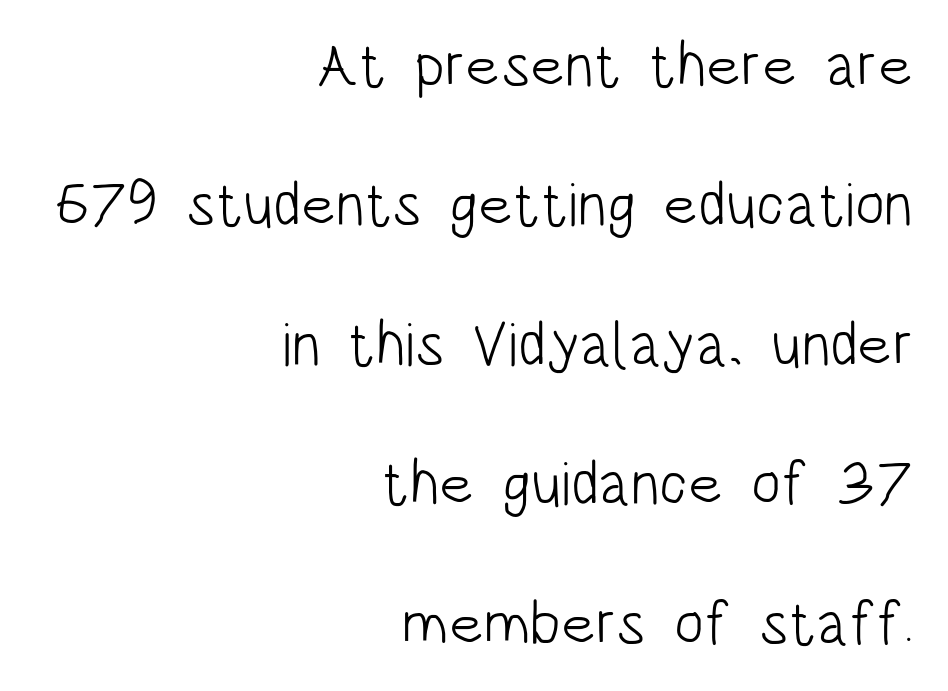
Nothing sits at the stroke ends, so this counts as sans-serif. No italicization has been applied; the sample stays upright. Heft: none added — not bold. Spacing verdict: proportional, widths tailored to each character. No extra tracking has been applied to these lines.
